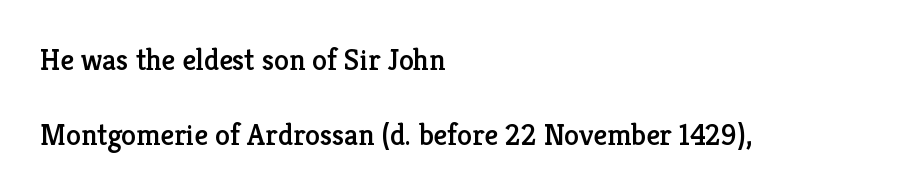
The image shows 30 px serif type, upright; set left-aligned, loose line spacing (2.49x), normal letter spacing, not underlined; low stroke contrast and a medium x-height.
